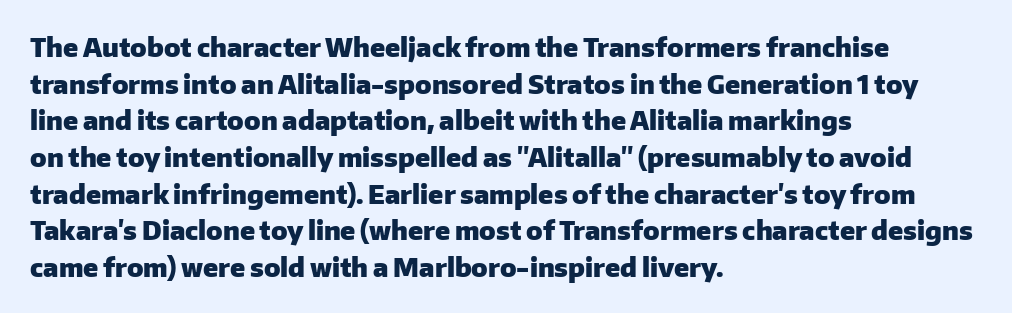
Q: Is the text bold? A: Yes.
Q: Is the text italic (slanted)? A: No, it is upright.
Q: Is the text underlined? A: No.
Q: How is the paragraph aligned? A: Left-aligned.
Q: Is the spacing between letters normal or unusually wide? A: Normal.
Q: Is the spacing between lines tight, normal or loose? A: Normal.
